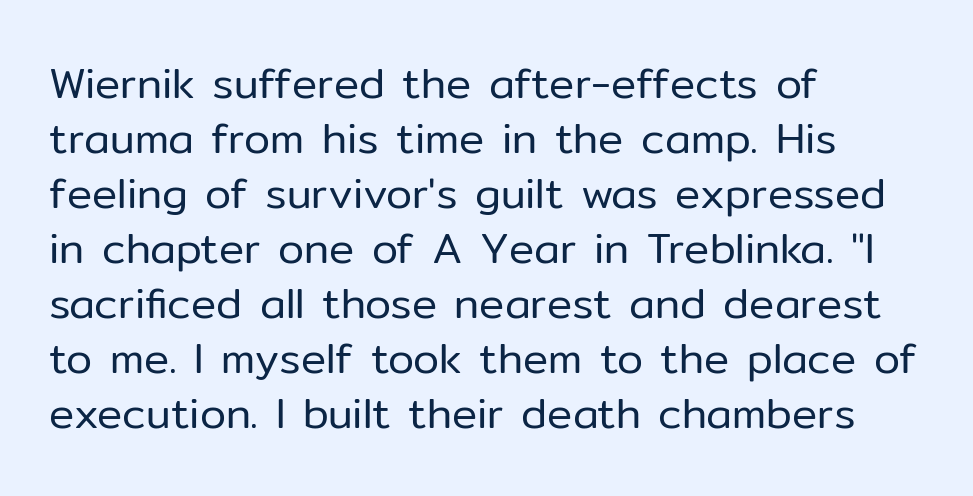
{"serif": "no", "italic": "no", "bold": "no", "weight": "regular", "width": "normal", "stroke_contrast": "low", "x_height": "medium", "monospaced": "no", "underline": "no", "align": "left", "line_spacing": "normal", "line_spacing_ratio": 1.31, "letter_spacing": "normal", "letter_spacing_em": 0.0, "glyph_px": 42}
